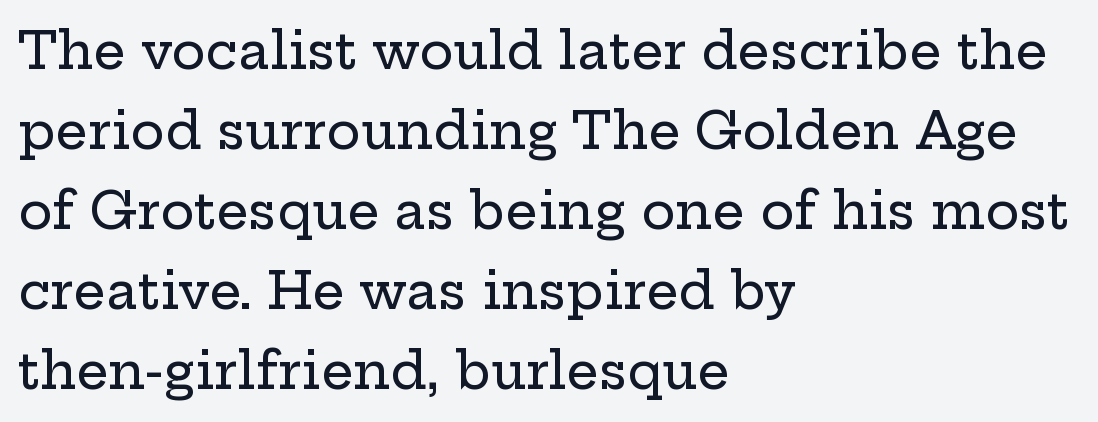
Q: Is the text italic (slanted)? A: No, it is upright.
Q: Is the typeface a serif or a sans-serif typeface? A: Serif.
Q: Is the text underlined? A: No.
Q: How is the paragraph aligned? A: Left-aligned.
Q: Is the spacing between letters normal or unusually wide? A: Normal.
Q: Is the spacing between lines tight, normal or loose? A: Normal.
Q: Width (condensed, normal, or wide)? A: Wide.
Q: Stroke contrast? A: Low.
Q: x-height? A: Medium.
Q: Monospaced? A: No.
